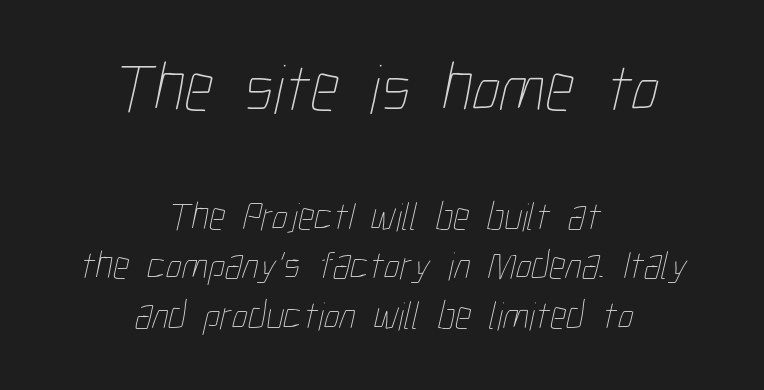
Q: Is the text bold? A: No.
Q: Is the text underlined? A: No.
Q: How is the paragraph aligned? A: Centered.
Q: Is the spacing between letters normal or unusually wide? A: Normal.
Q: Which block of text is set in a larger size, the first (top) or the second (bottom)? A: The first (top) one.
Q: Width (condensed, normal, or wide)? A: Condensed.
Q: Stroke contrast? A: Low.
Q: x-height? A: Medium.
Q: Monospaced? A: No.
